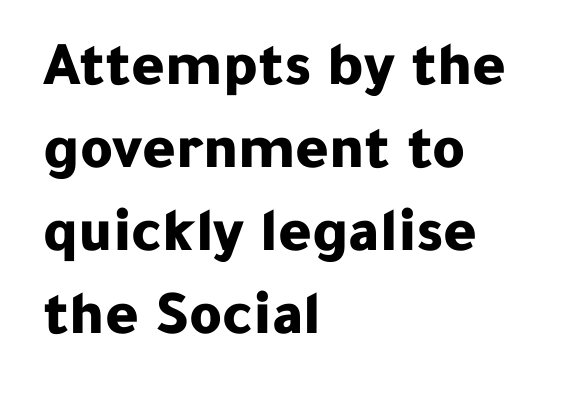
Honestly, the row spacing looks completely unremarkable. Alignment: flush left. Italic? Not at all — the glyphs are vertical. Serif or sans? Sans — the stroke terminals are bare. Decoration check: the copy has no underline.
